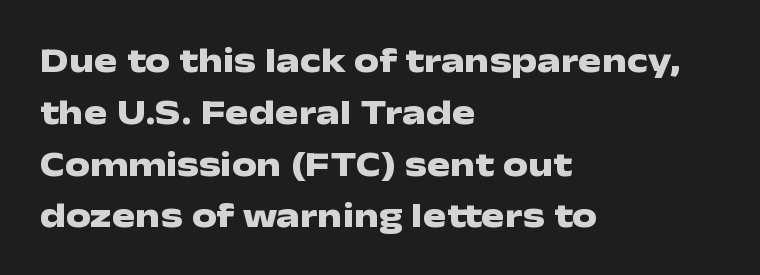
Q: Is the text bold? A: Yes.
Q: Is the text italic (slanted)? A: No, it is upright.
Q: Is the typeface a serif or a sans-serif typeface? A: Sans-serif.
Q: Is the text underlined? A: No.
Q: How is the paragraph aligned? A: Left-aligned.
Q: Is the spacing between letters normal or unusually wide? A: Normal.
Q: Is the spacing between lines tight, normal or loose? A: Normal.
Q: Width (condensed, normal, or wide)? A: Wide.
Q: Stroke contrast? A: Low.
Q: x-height? A: Medium.
Q: Monospaced? A: No.
